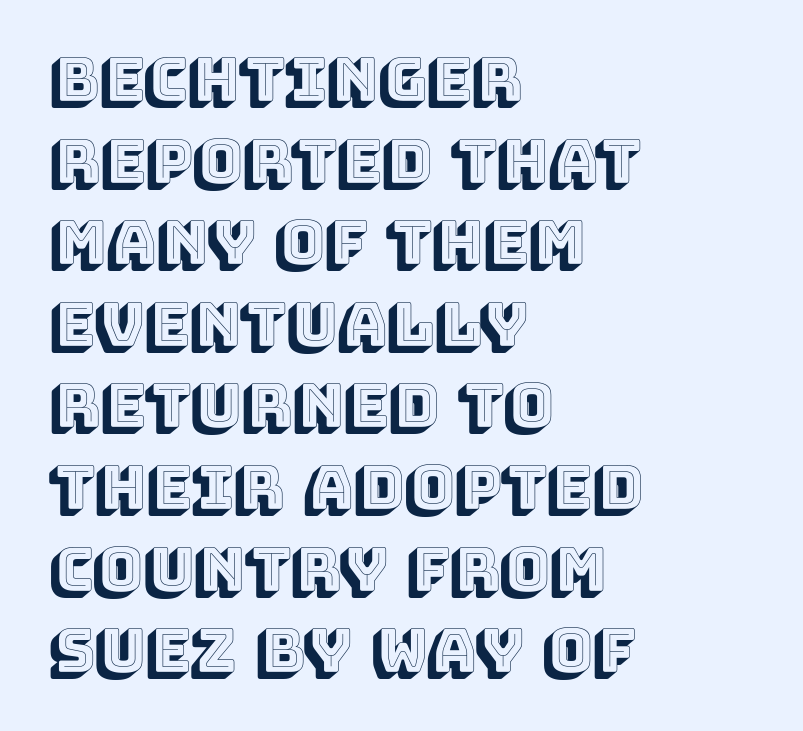
{"italic": "no", "width": "normal", "x_height": "large", "monospaced": "no", "underline": "no", "align": "left", "line_spacing": "normal", "line_spacing_ratio": 1.36, "letter_spacing": "normal", "letter_spacing_em": 0.0, "glyph_px": 60}
